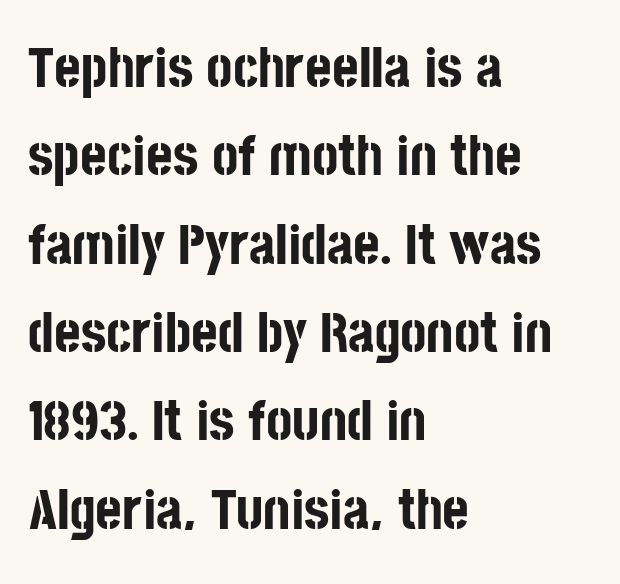
{"serif": "no", "italic": "no", "bold": "yes", "weight": "bold", "width": "condensed", "stroke_contrast": "low", "x_height": "large", "monospaced": "no", "underline": "no", "align": "left", "line_spacing": "normal", "line_spacing_ratio": 1.55, "letter_spacing": "normal", "letter_spacing_em": 0.0, "glyph_px": 57}
